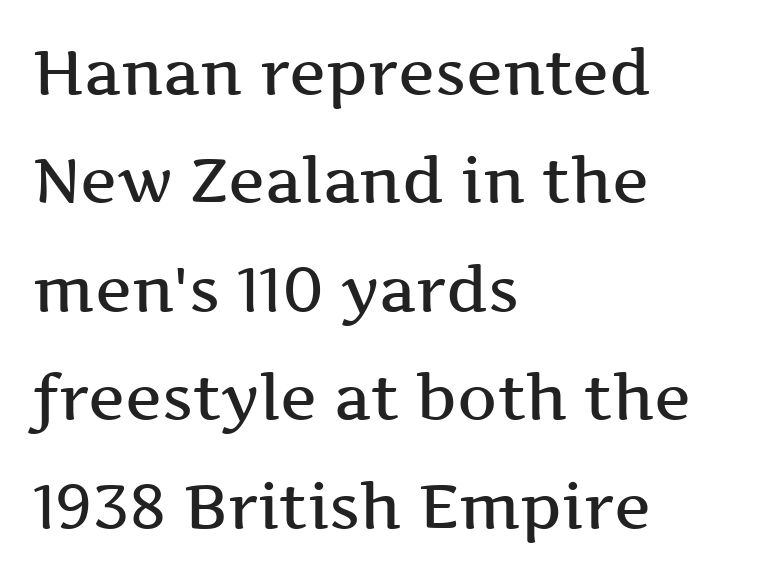
{"serif": "yes", "italic": "no", "bold": "semi", "weight": "semibold", "width": "wide", "stroke_contrast": "medium", "x_height": "medium", "monospaced": "no", "underline": "no", "align": "left", "line_spacing_ratio": 1.75, "letter_spacing": "normal", "letter_spacing_em": 0.0, "glyph_px": 62}
